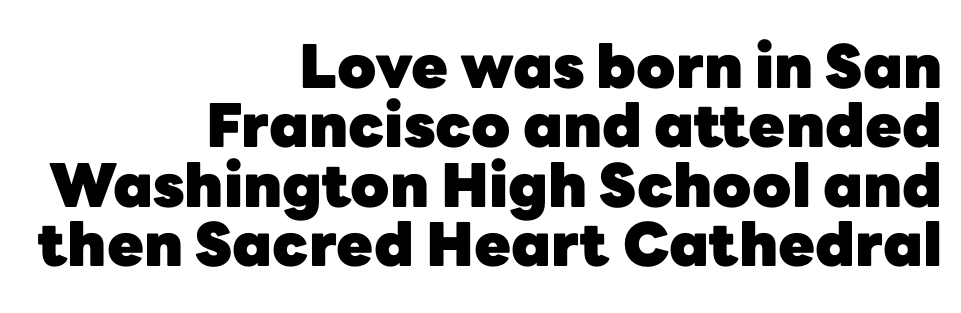
Q: Is the text bold? A: Yes.
Q: Is the text italic (slanted)? A: No, it is upright.
Q: Is the typeface a serif or a sans-serif typeface? A: Sans-serif.
Q: Is the text underlined? A: No.
Q: How is the paragraph aligned? A: Right-aligned.
Q: Is the spacing between letters normal or unusually wide? A: Normal.
Q: Is the spacing between lines tight, normal or loose? A: Tight.
Q: Width (condensed, normal, or wide)? A: Normal.
Q: Stroke contrast? A: Low.
Q: x-height? A: Medium.
Q: Monospaced? A: No.
